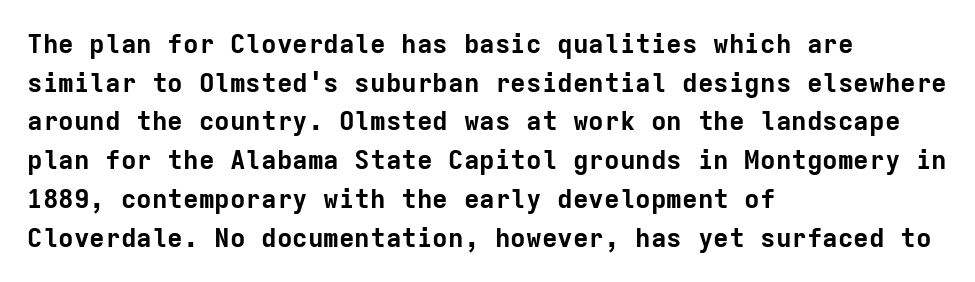
Q: Is the text bold? A: Yes.
Q: Is the text italic (slanted)? A: No, it is upright.
Q: Is the text underlined? A: No.
Q: How is the paragraph aligned? A: Left-aligned.
Q: Is the spacing between letters normal or unusually wide? A: Normal.
Q: Is the spacing between lines tight, normal or loose? A: Normal.
